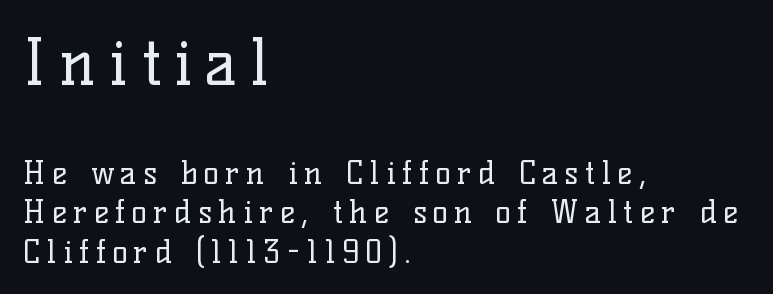
Size contrast runs from large at the top to small at the bottom. When letters stand straight like this, we call the style roman or upright. The string is rendered with underlining switched off. Does extra space separate the letters? Yes, quite a lot of it.
